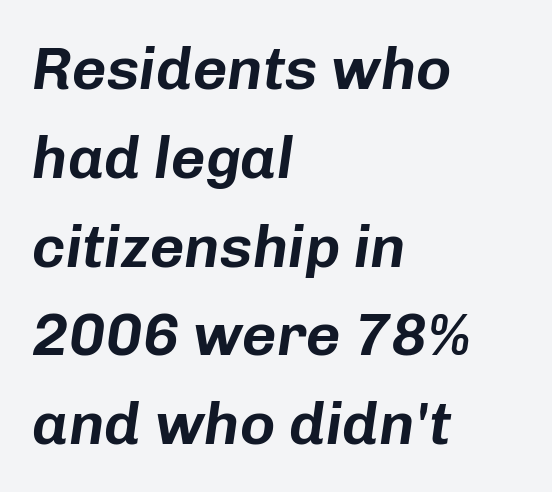
Q: Is the text italic (slanted)? A: Yes, it leans right by about 8 degrees.
Q: Is the text underlined? A: No.
Q: How is the paragraph aligned? A: Left-aligned.
Q: Is the spacing between letters normal or unusually wide? A: Normal.
Q: Is the spacing between lines tight, normal or loose? A: Normal.
Q: Width (condensed, normal, or wide)? A: Normal.
Q: Stroke contrast? A: Low.
Q: x-height? A: Medium.
Q: Monospaced? A: No.
